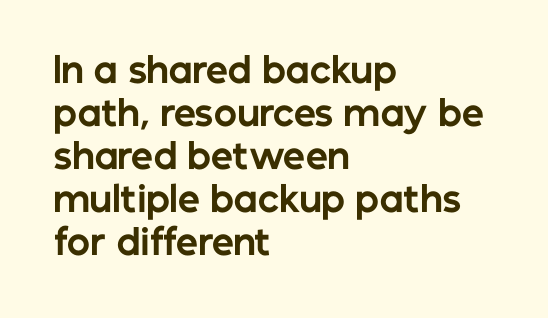
{"serif": "no", "italic": "no", "bold": "yes", "weight": "bold", "width": "normal", "stroke_contrast": "low", "x_height": "medium", "monospaced": "no", "underline": "no", "align": "left", "line_spacing_ratio": 1.23, "letter_spacing": "normal", "letter_spacing_em": 0.0, "glyph_px": 35}
